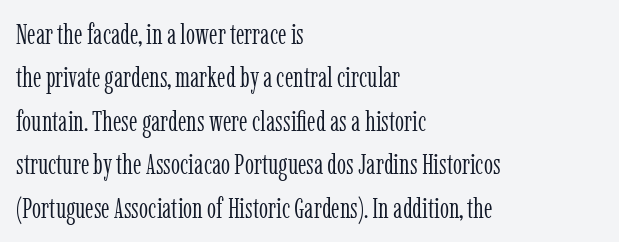
The image shows 29 px light, condensed serif type, upright; set left-aligned, normal line spacing (1.5x), normal letter spacing, not underlined; low stroke contrast and a medium x-height.
